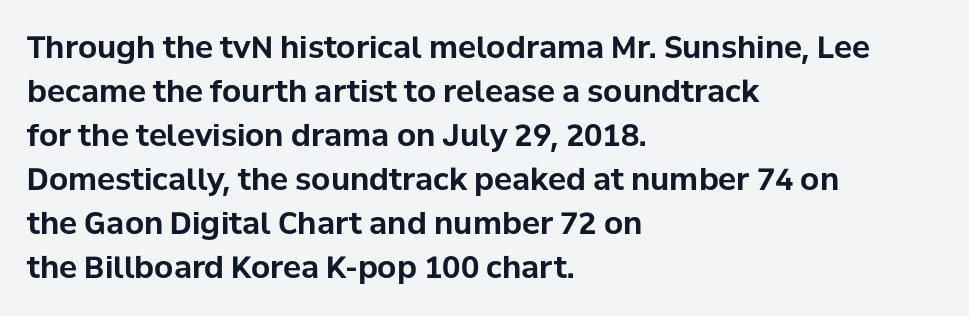
Only glyphs here, with clear space below each row. Compared with typical body copy, the letter spacing here is the same. In terms of weight, the rendering is a true, heavy bold. Does the type have serifs? No, each stem ends abruptly. The letters stand upright; this is a roman face.
